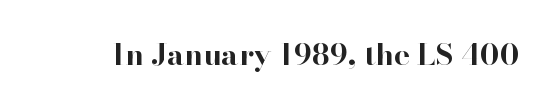
Q: Is the text bold? A: Yes.
Q: Is the text italic (slanted)? A: No, it is upright.
Q: Is the typeface a serif or a sans-serif typeface? A: Serif.
Q: Is the text underlined? A: No.
Q: Is the spacing between letters normal or unusually wide? A: Normal.
Q: Width (condensed, normal, or wide)? A: Normal.
Q: Stroke contrast? A: High.
Q: x-height? A: Small.
Q: Monospaced? A: No.
